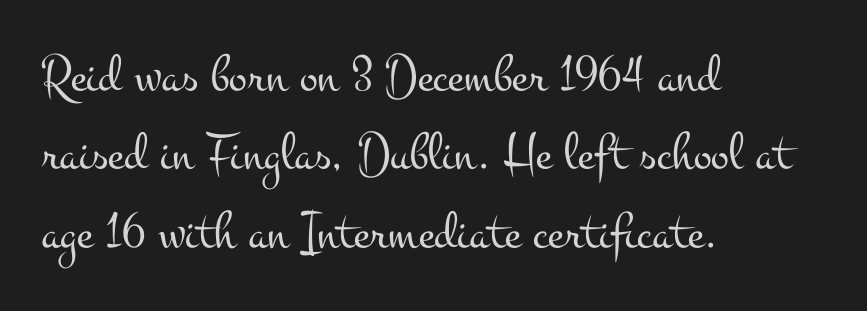
{"bold": "no", "weight": "light", "width": "wide", "stroke_contrast": "medium", "x_height": "small", "monospaced": "no", "underline": "no", "align": "left", "line_spacing": "normal", "line_spacing_ratio": 1.45, "letter_spacing": "normal", "letter_spacing_em": 0.0, "glyph_px": 54}
